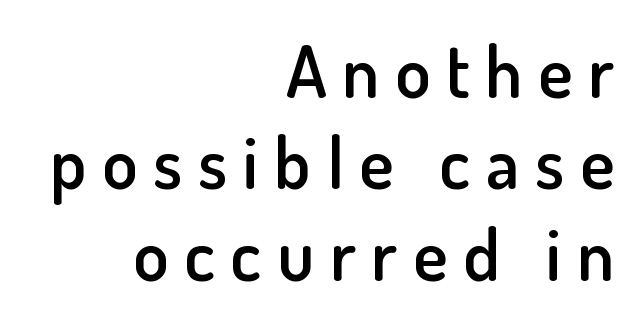
Q: Is the text bold? A: Semi-bold.
Q: Is the text italic (slanted)? A: No, it is upright.
Q: Is the typeface a serif or a sans-serif typeface? A: Sans-serif.
Q: Is the text underlined? A: No.
Q: How is the paragraph aligned? A: Right-aligned.
Q: Is the spacing between letters normal or unusually wide? A: Unusually wide.
Q: Is the spacing between lines tight, normal or loose? A: Normal.
Q: Width (condensed, normal, or wide)? A: Normal.
Q: Stroke contrast? A: Low.
Q: x-height? A: Small.
Q: Monospaced? A: No.
